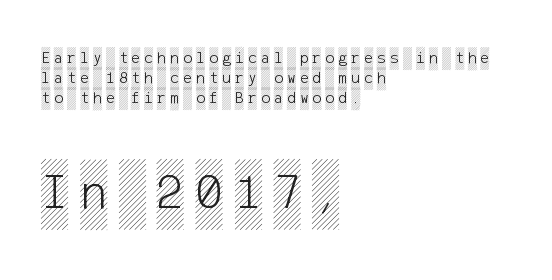
The image shows 51 px condensed type, upright; set left-aligned, line spacing 1.18x, unusually wide letter spacing (+0.23 em), not underlined; the second (bottom) block is 3.0x larger; a large x-height.
